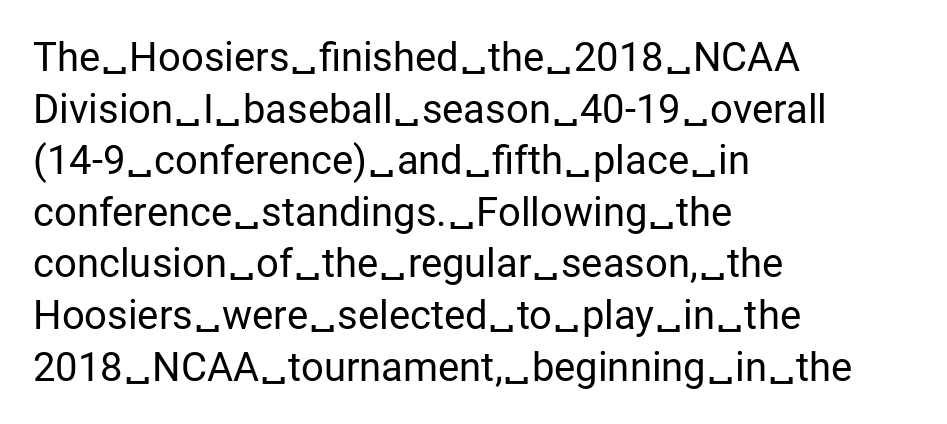
Q: Is the text bold? A: No.
Q: Is the text italic (slanted)? A: No, it is upright.
Q: Is the typeface a serif or a sans-serif typeface? A: Sans-serif.
Q: Is the text underlined? A: No.
Q: How is the paragraph aligned? A: Left-aligned.
Q: Is the spacing between letters normal or unusually wide? A: Normal.
Q: Is the spacing between lines tight, normal or loose? A: Normal.
Q: Width (condensed, normal, or wide)? A: Normal.
Q: Stroke contrast? A: Low.
Q: x-height? A: Medium.
Q: Monospaced? A: No.
